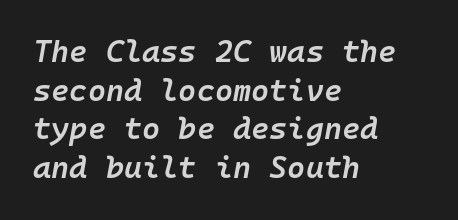
Q: Is the text bold? A: Semi-bold.
Q: Is the text italic (slanted)? A: Yes, it leans right by about 10 degrees.
Q: Is the text underlined? A: No.
Q: How is the paragraph aligned? A: Left-aligned.
Q: Is the spacing between letters normal or unusually wide? A: Normal.
Q: Is the spacing between lines tight, normal or loose? A: Normal.
Q: Width (condensed, normal, or wide)? A: Normal.
Q: Stroke contrast? A: Low.
Q: x-height? A: Medium.
Q: Monospaced? A: Yes.
